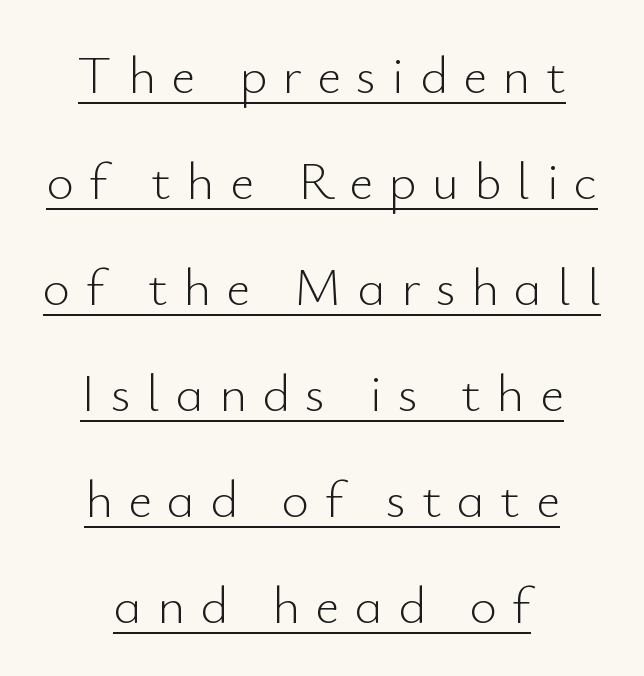
{"serif": "no", "italic": "no", "bold": "no", "weight": "light", "width": "normal", "stroke_contrast": "low", "x_height": "small", "monospaced": "no", "underline": "yes", "align": "center", "line_spacing": "loose", "line_spacing_ratio": 2.0, "letter_spacing": "wide", "letter_spacing_em": 0.29, "glyph_px": 53}
